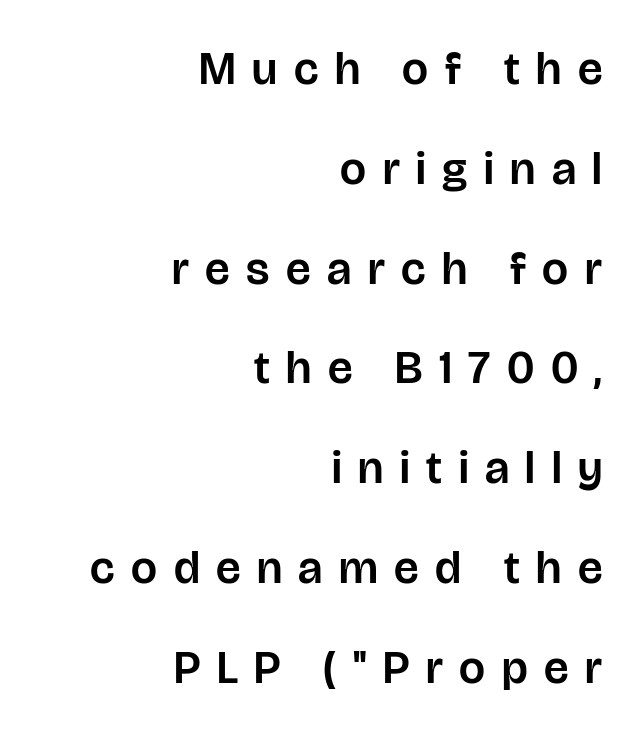
Q: Is the text italic (slanted)? A: No, it is upright.
Q: Is the typeface a serif or a sans-serif typeface? A: Sans-serif.
Q: Is the text underlined? A: No.
Q: How is the paragraph aligned? A: Right-aligned.
Q: Is the spacing between letters normal or unusually wide? A: Unusually wide.
Q: Is the spacing between lines tight, normal or loose? A: Loose.
Q: Width (condensed, normal, or wide)? A: Normal.
Q: Stroke contrast? A: Low.
Q: x-height? A: Large.
Q: Monospaced? A: No.
